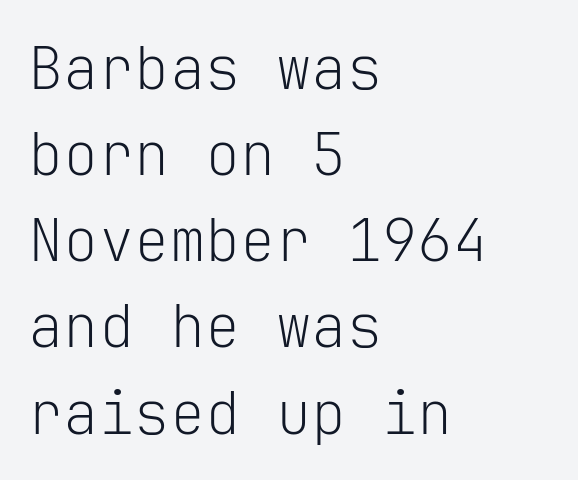
{"serif": "no", "italic": "no", "bold": "no", "weight": "light", "width": "normal", "stroke_contrast": "low", "x_height": "medium", "monospaced": "yes", "underline": "no", "align": "left", "line_spacing": "normal", "line_spacing_ratio": 1.46, "letter_spacing": "normal", "letter_spacing_em": 0.0, "glyph_px": 59}
